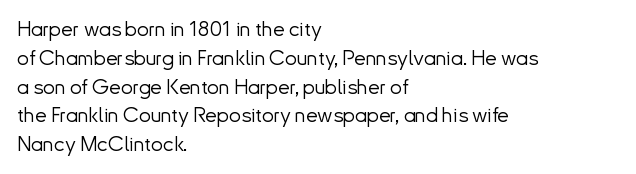
The image shows 21 px text type, upright; set left-aligned, normal line spacing (1.37x), normal letter spacing, not underlined.
